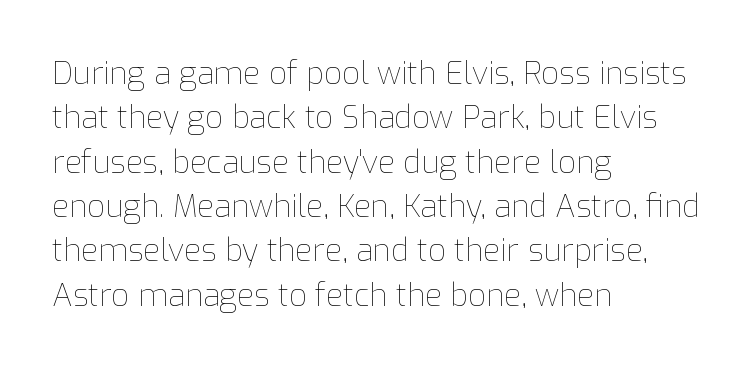
No extra ink here — the face is not bold. One-word summary of the alignment: left. The passage shown is typed in a proportional face where columns would drift. This sample uses an upright cut, with every glyph sitting square on the baseline. Underlining? Definitely not there. This rendering leaves character spacing at its baseline value.
